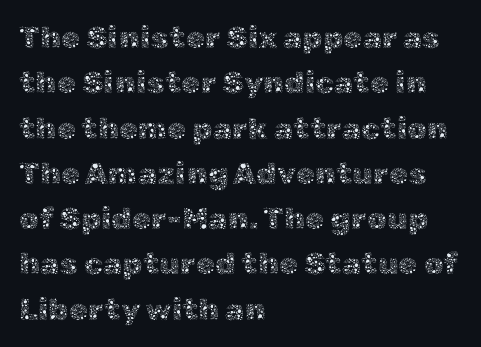
Underline: absent. Bold? No — there's no thickening of the strokes. A typesetter would call this proportional, since set widths differ per character. Standard letterfit; no display-style spreading of the glyphs.
